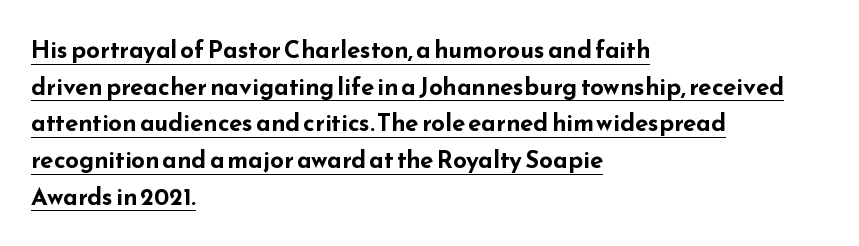
{"italic": "no", "bold": "yes", "underline": "yes", "align": "left", "line_spacing": "normal", "line_spacing_ratio": 1.53, "letter_spacing": "normal", "letter_spacing_em": 0.0, "glyph_px": 24}
